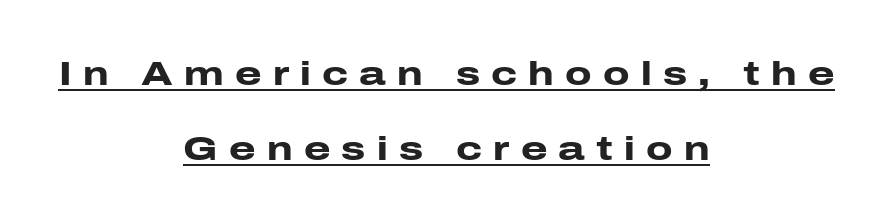
{"serif": "no", "italic": "no", "bold": "yes", "weight": "heavy", "width": "wide", "stroke_contrast": "low", "x_height": "medium", "monospaced": "no", "underline": "yes", "align": "center", "line_spacing": "loose", "line_spacing_ratio": 2.21, "letter_spacing": "wide", "letter_spacing_em": 0.33, "glyph_px": 34}
